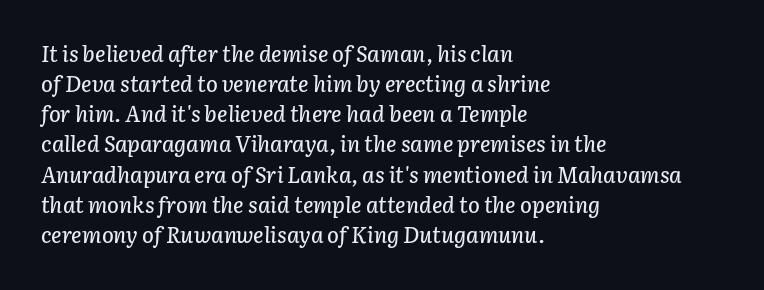
Q: Is the text italic (slanted)? A: Yes, it leans right by about 3 degrees.
Q: Is the text underlined? A: No.
Q: How is the paragraph aligned? A: Left-aligned.
Q: Is the spacing between letters normal or unusually wide? A: Normal.
Q: Is the spacing between lines tight, normal or loose? A: Normal.
